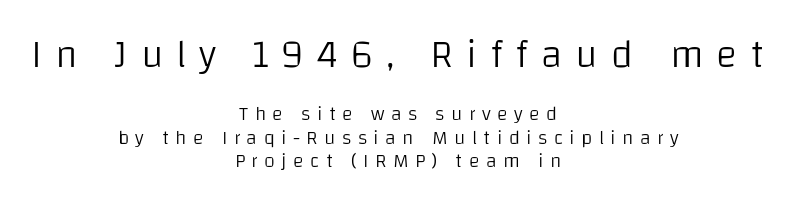
Q: Is the text bold? A: No.
Q: Is the text italic (slanted)? A: No, it is upright.
Q: Is the typeface a serif or a sans-serif typeface? A: Sans-serif.
Q: Is the text underlined? A: No.
Q: How is the paragraph aligned? A: Centered.
Q: Is the spacing between letters normal or unusually wide? A: Unusually wide.
Q: Which block of text is set in a larger size, the first (top) or the second (bottom)? A: The first (top) one.
Q: Width (condensed, normal, or wide)? A: Normal.
Q: Stroke contrast? A: Low.
Q: x-height? A: Large.
Q: Monospaced? A: No.
